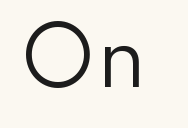
{"serif": "no", "italic": "no", "bold": "no", "weight": "regular", "width": "normal", "stroke_contrast": "low", "x_height": "small", "monospaced": "no", "underline": "no", "letter_spacing": "normal", "letter_spacing_em": 0.0, "glyph_px": 77}
